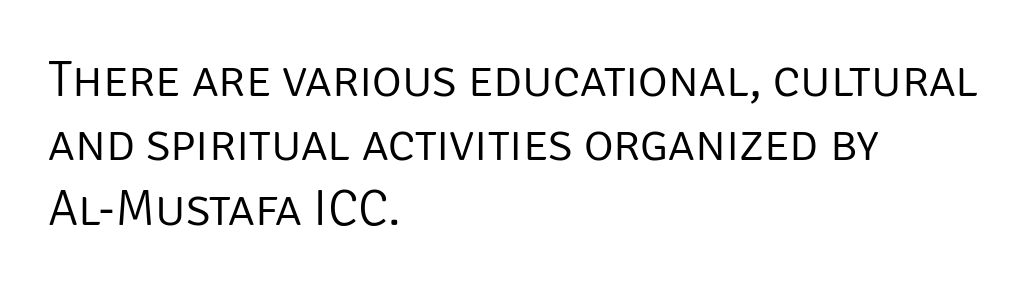
Q: Is the text bold? A: No.
Q: Is the text italic (slanted)? A: No, it is upright.
Q: Is the typeface a serif or a sans-serif typeface? A: Sans-serif.
Q: Is the text underlined? A: No.
Q: How is the paragraph aligned? A: Left-aligned.
Q: Is the spacing between letters normal or unusually wide? A: Normal.
Q: Is the spacing between lines tight, normal or loose? A: Normal.
Q: Width (condensed, normal, or wide)? A: Normal.
Q: Stroke contrast? A: Low.
Q: x-height? A: Large.
Q: Monospaced? A: No.
